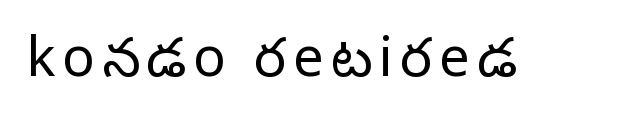
Every character sits straight up, as roman type does. These glyphs show unthickened strokes, regular width or finer. You could not count columns in this text — the font is proportionally spaced. The space directly below the letters is spotless.
